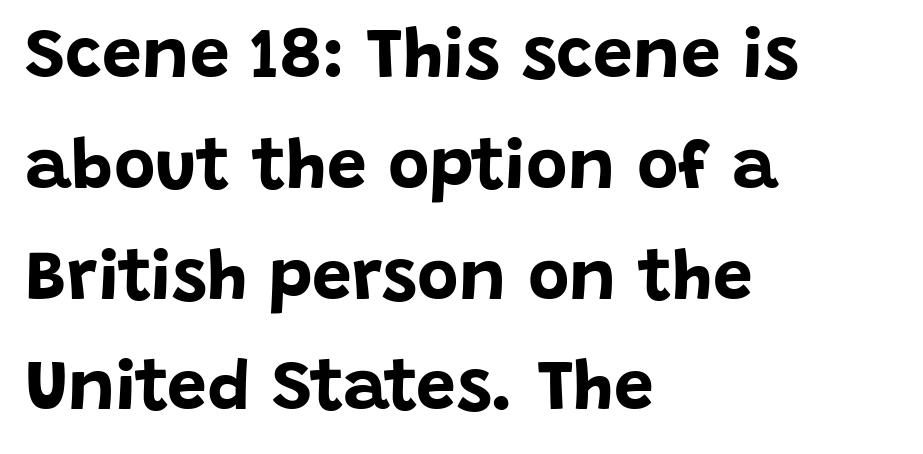
Q: Is the text bold? A: Yes.
Q: Is the text italic (slanted)? A: No, it is upright.
Q: Is the typeface a serif or a sans-serif typeface? A: Sans-serif.
Q: Is the text underlined? A: No.
Q: How is the paragraph aligned? A: Left-aligned.
Q: Is the spacing between letters normal or unusually wide? A: Normal.
Q: Is the spacing between lines tight, normal or loose? A: Normal.
Q: Width (condensed, normal, or wide)? A: Normal.
Q: Stroke contrast? A: Low.
Q: x-height? A: Large.
Q: Monospaced? A: No.
